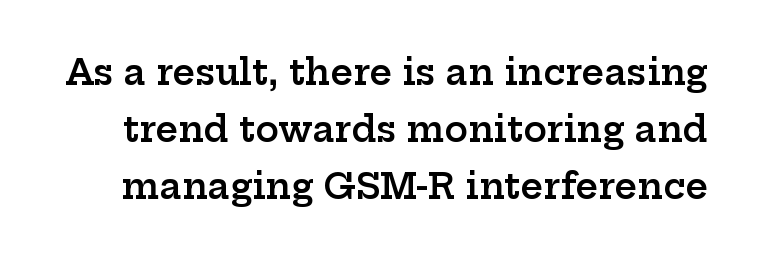
Q: Is the text bold? A: Semi-bold.
Q: Is the text italic (slanted)? A: No, it is upright.
Q: Is the typeface a serif or a sans-serif typeface? A: Serif.
Q: Is the text underlined? A: No.
Q: Is the spacing between letters normal or unusually wide? A: Normal.
Q: Is the spacing between lines tight, normal or loose? A: Normal.
Q: Width (condensed, normal, or wide)? A: Wide.
Q: Stroke contrast? A: Low.
Q: x-height? A: Medium.
Q: Monospaced? A: No.
